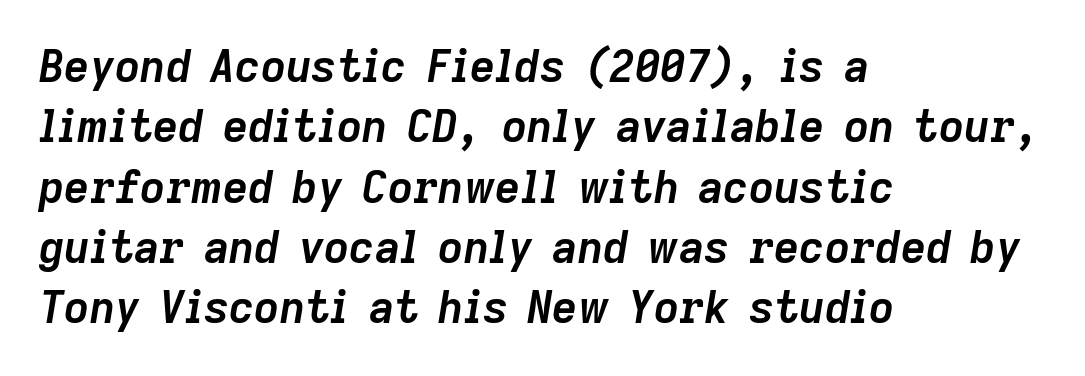
Q: Is the text bold? A: Yes.
Q: Is the text italic (slanted)? A: Yes, it leans right by about 9 degrees.
Q: Is the text underlined? A: No.
Q: How is the paragraph aligned? A: Left-aligned.
Q: Is the spacing between letters normal or unusually wide? A: Normal.
Q: Is the spacing between lines tight, normal or loose? A: Normal.
Q: Width (condensed, normal, or wide)? A: Normal.
Q: Stroke contrast? A: Low.
Q: x-height? A: Medium.
Q: Monospaced? A: No.
